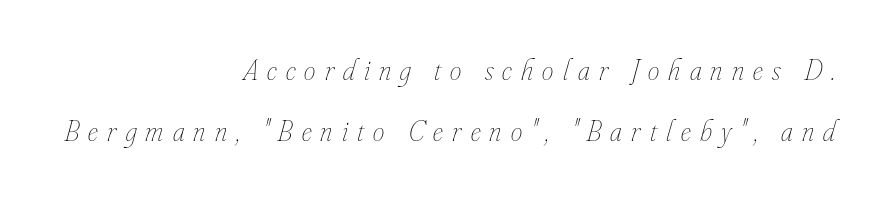
Style check: oblique. Spacing between characters has been opened up far beyond the box default. Honestly, the rows look like they've been pulled way apart. Any mark beneath the type? The region is blank.
